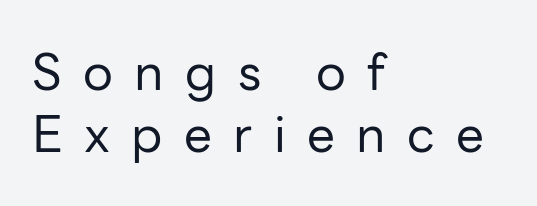
{"serif": "no", "italic": "no", "bold": "no", "weight": "regular", "width": "normal", "stroke_contrast": "low", "x_height": "medium", "monospaced": "no", "underline": "no", "align": "left", "line_spacing_ratio": 1.24, "letter_spacing": "wide", "letter_spacing_em": 0.43, "glyph_px": 50}
